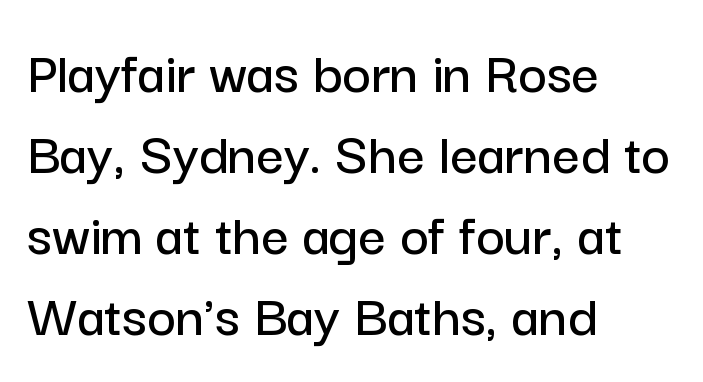
Standard letterfit; no display-style spreading of the glyphs. Nobody drew a line under any word here. The letters carry no serifs — their stems end cleanly without finishing strokes. Notice how descenders clear the ascenders below comfortably — that's standard leading. Posture: upright roman.
